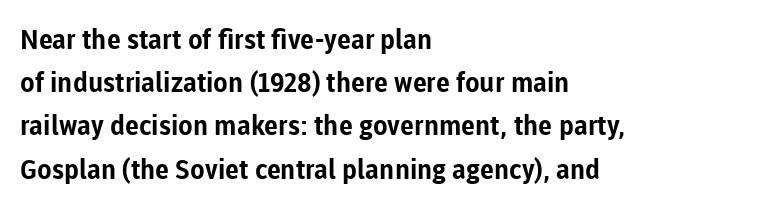
The image shows 27 px bold type, upright; set left-aligned, normal line spacing (1.6x), normal letter spacing, not underlined.
